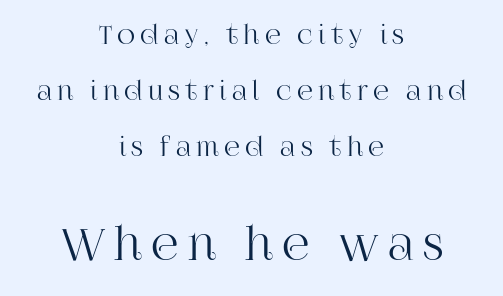
Clear beneath every line of the passage. Varying glyph widths throughout — classic text-font behaviour. Does the bottom block carry the larger type? Yes, it does. Horizontal alignment here is central, giving a formal, balanced look.
